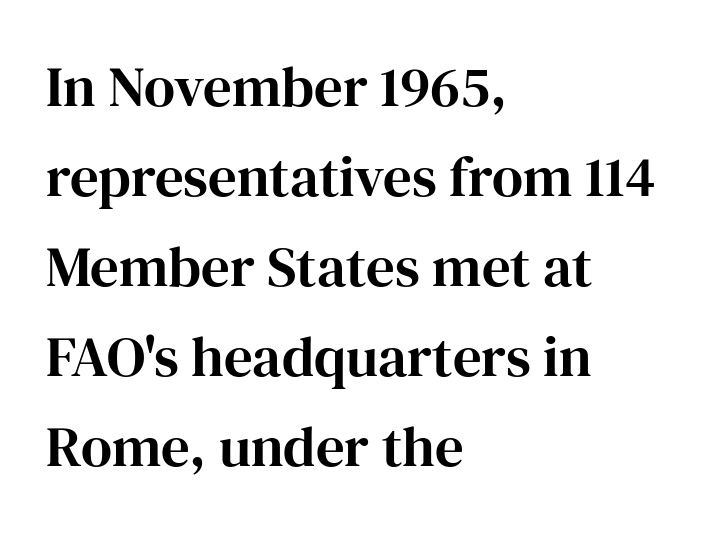
The image shows 57 px serif type, upright; set left-aligned, normal line spacing (1.58x), normal letter spacing, not underlined; high stroke contrast and a medium x-height.
